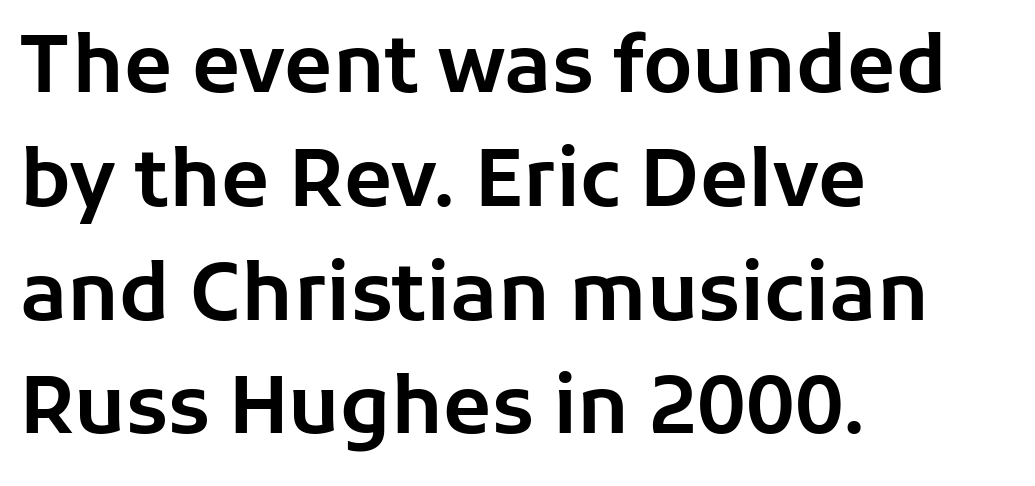
Italic: no, the glyphs are upright roman. Spacing verdict: proportional, widths tailored to each character. Check under the words: just untouched page. Summary of vertical rhythm: regular, with standard interline spacing.
